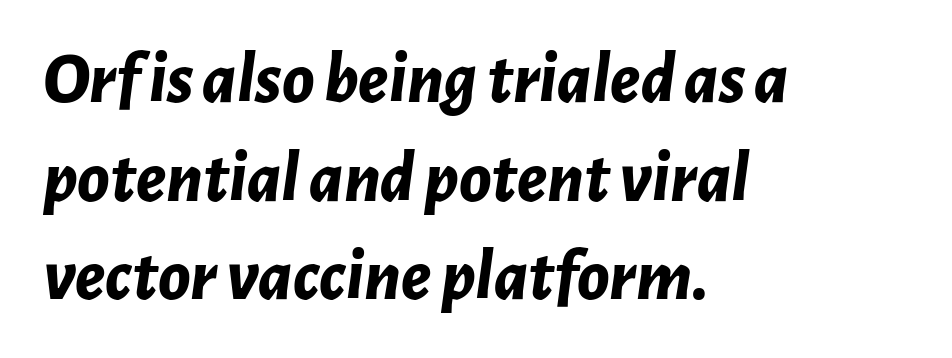
{"italic": "yes", "lean": "right", "slant_degrees": 7, "bold": "yes", "weight": "bold", "width": "normal", "stroke_contrast": "low", "x_height": "medium", "monospaced": "no", "underline": "no", "align": "left", "line_spacing": "normal", "line_spacing_ratio": 1.35, "letter_spacing": "normal", "letter_spacing_em": 0.0, "glyph_px": 73}
